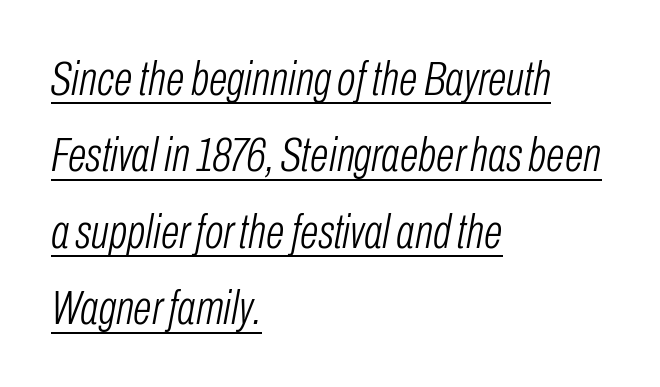
The image shows 49 px light, condensed type, italic (leaning right); set left-aligned, normal line spacing (1.56x), normal letter spacing, underlined; low stroke contrast and a medium x-height.
